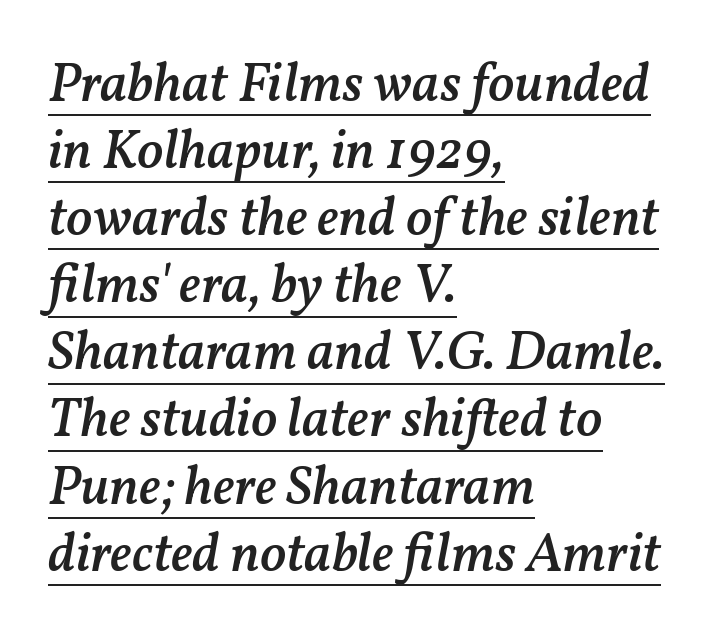
Notice how the passage keeps a crisp vertical edge on the left only. Descenders here cross a horizontal rule under the line. There's an unmistakable incline to the writing here. The rendering uses natural spacing where letterforms have individual widths. Firm but not heavy-handed strokes: this text is semibold. Students, note that the glyphs here touch the page at normal intervals.
